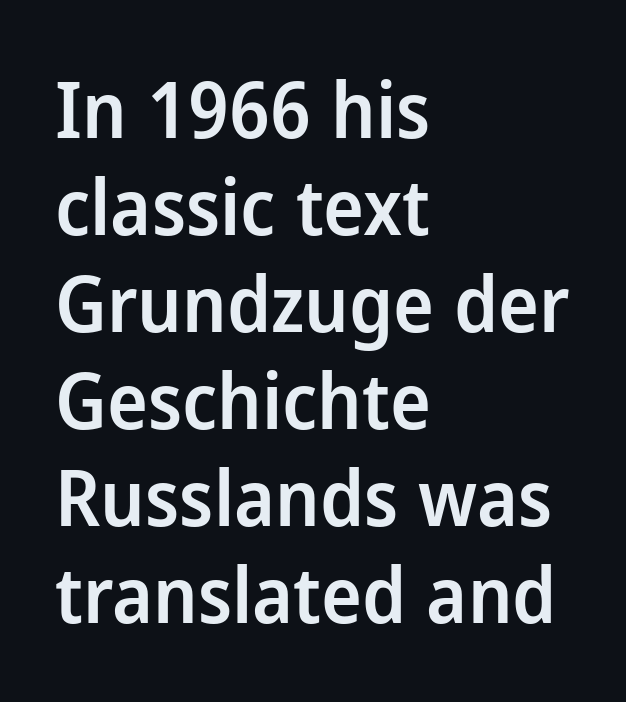
Plain, unruled lines of type. Is the type bold? Partly — it's a semibold, heavier than regular but not fully bold. Nobody touched the tracking dial on this one. The compositor pushed each line to the left boundary. Characters remain perfectly vertical along every line.
